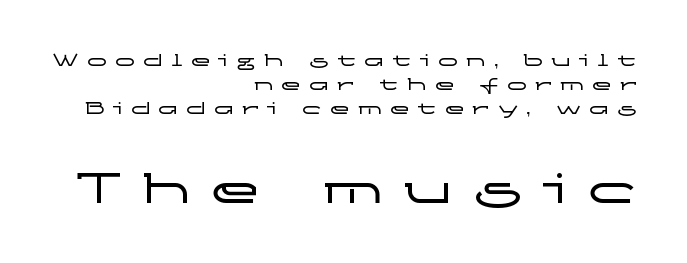
{"serif": "no", "italic": "no", "width": "wide", "stroke_contrast": "low", "x_height": "medium", "monospaced": "no", "underline": "no", "align": "right", "line_spacing_ratio": 1.21, "letter_spacing": "wide", "letter_spacing_em": 0.4, "larger_block": "second", "size_ratio": 2.5, "glyph_px": 50}
